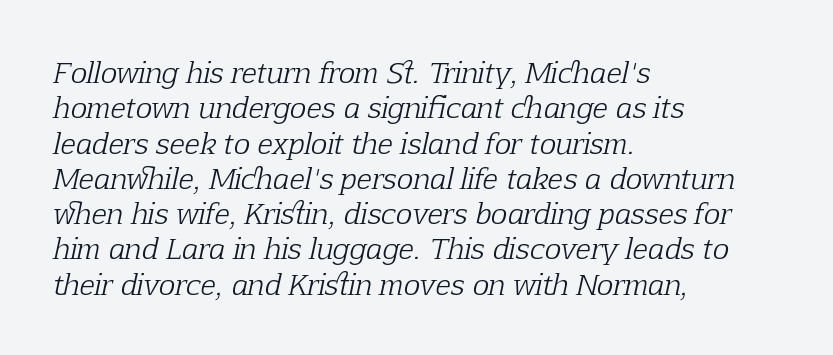
Q: Is the text bold? A: No.
Q: Is the text italic (slanted)? A: Yes, it leans right by about 12 degrees.
Q: Is the typeface a serif or a sans-serif typeface? A: Serif.
Q: Is the text underlined? A: No.
Q: How is the paragraph aligned? A: Left-aligned.
Q: Is the spacing between letters normal or unusually wide? A: Normal.
Q: Is the spacing between lines tight, normal or loose? A: Normal.
Q: Width (condensed, normal, or wide)? A: Normal.
Q: Stroke contrast? A: Low.
Q: x-height? A: Medium.
Q: Monospaced? A: No.
